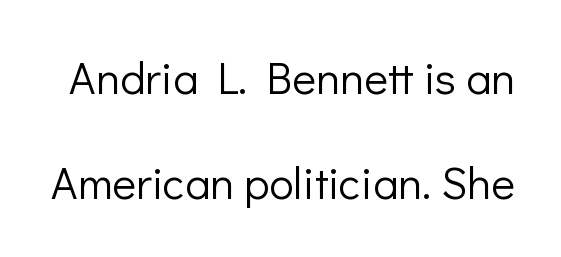
Q: Is the text bold? A: No.
Q: Is the text italic (slanted)? A: No, it is upright.
Q: Is the typeface a serif or a sans-serif typeface? A: Sans-serif.
Q: Is the text underlined? A: No.
Q: Is the spacing between letters normal or unusually wide? A: Normal.
Q: Is the spacing between lines tight, normal or loose? A: Loose.
Q: Width (condensed, normal, or wide)? A: Normal.
Q: Stroke contrast? A: Low.
Q: x-height? A: Medium.
Q: Monospaced? A: No.
